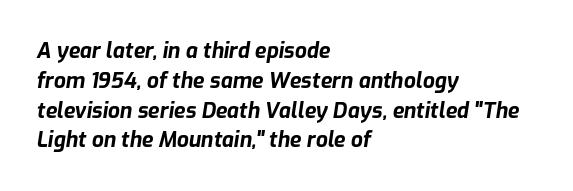
{"italic": "yes", "lean": "right", "slant_degrees": 9, "bold": "yes", "underline": "no", "align": "left", "line_spacing": "normal", "line_spacing_ratio": 1.42, "letter_spacing": "normal", "letter_spacing_em": 0.0, "glyph_px": 21}
